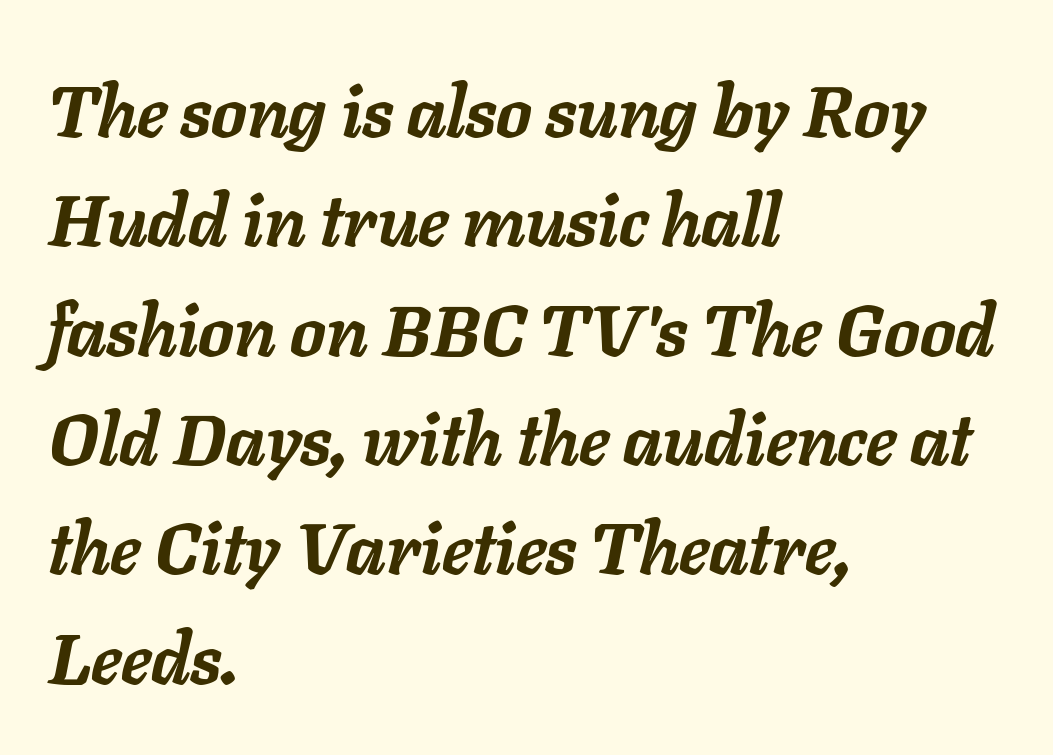
{"italic": "yes", "lean": "right", "slant_degrees": 11, "bold": "yes", "weight": "semibold", "width": "normal", "stroke_contrast": "low", "x_height": "medium", "monospaced": "no", "underline": "no", "align": "left", "line_spacing": "normal", "line_spacing_ratio": 1.54, "letter_spacing": "normal", "letter_spacing_em": 0.0, "glyph_px": 71}
